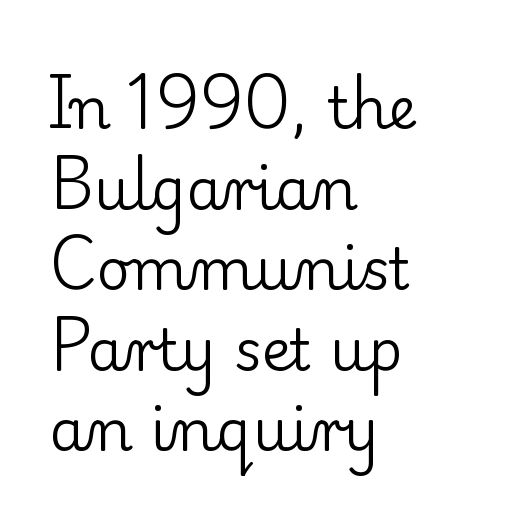
Q: Is the text bold? A: No.
Q: Is the text italic (slanted)? A: No, it is upright.
Q: Is the typeface a serif or a sans-serif typeface? A: Serif.
Q: Is the text underlined? A: No.
Q: How is the paragraph aligned? A: Left-aligned.
Q: Is the spacing between letters normal or unusually wide? A: Normal.
Q: Is the spacing between lines tight, normal or loose? A: Normal.
Q: Width (condensed, normal, or wide)? A: Normal.
Q: Stroke contrast? A: Low.
Q: x-height? A: Small.
Q: Monospaced? A: No.
